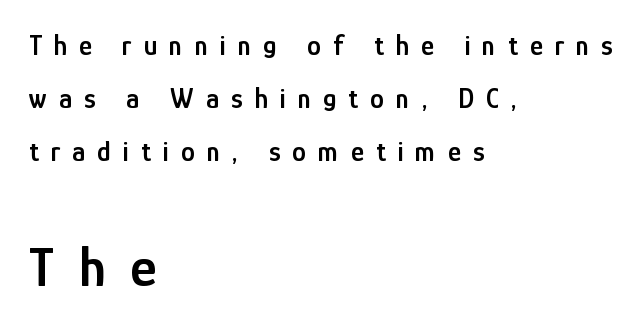
The image shows 57 px semibold, condensed sans-serif type, upright; set left-aligned, loose line spacing (1.9x), unusually wide letter spacing (+0.43 em), not underlined; the second (bottom) block is 2.04x larger; low stroke contrast and a medium x-height.
